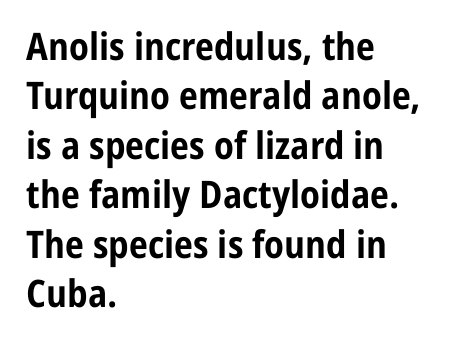
The image shows 38 px bold, condensed sans-serif type, upright; set left-aligned, normal line spacing (1.3x), normal letter spacing, not underlined; low stroke contrast and a medium x-height.
